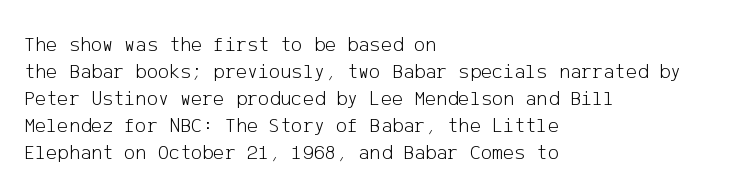
These lines keep a tight, regular rhythm from letter to letter. The rows are spaced the way most documents space them. Nothing heavy about these letters — not bold at all. A roman cut, with each character standing at attention. Check under the words: just untouched page. All the whitespace from short lines collects on the right.
